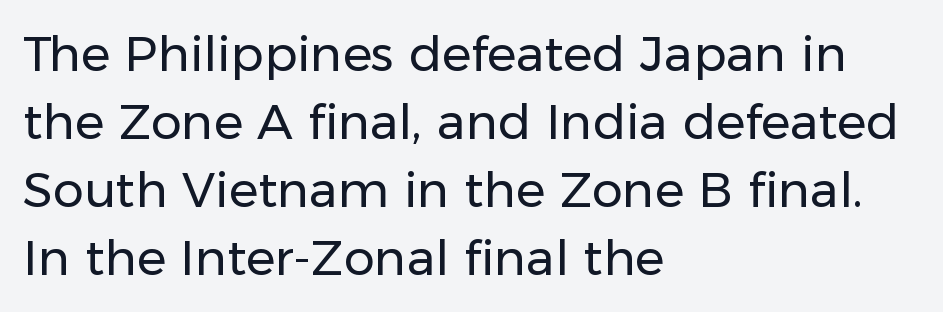
The image shows 49 px regular-weight sans-serif type, upright; set left-aligned, normal line spacing (1.39x), normal letter spacing, not underlined; low stroke contrast and a medium x-height.
